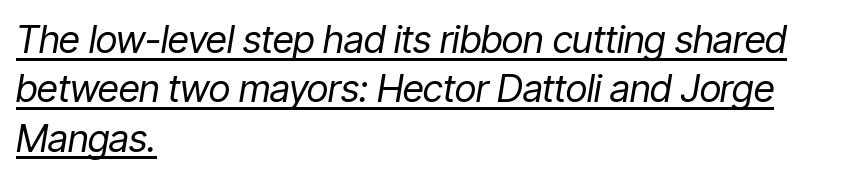
Q: Is the text bold? A: No.
Q: Is the text italic (slanted)? A: Yes, it leans right by about 9 degrees.
Q: Is the text underlined? A: Yes.
Q: How is the paragraph aligned? A: Left-aligned.
Q: Is the spacing between letters normal or unusually wide? A: Normal.
Q: Is the spacing between lines tight, normal or loose? A: Normal.
Q: Width (condensed, normal, or wide)? A: Condensed.
Q: Stroke contrast? A: Low.
Q: x-height? A: Medium.
Q: Monospaced? A: No.
